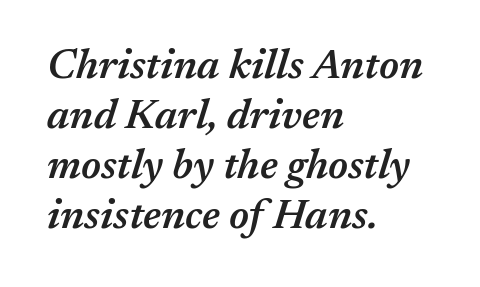
The image shows 41 px semibold type, italic (leaning right); set left-aligned, line spacing 1.22x, normal letter spacing, not underlined; medium stroke contrast and a medium x-height.
